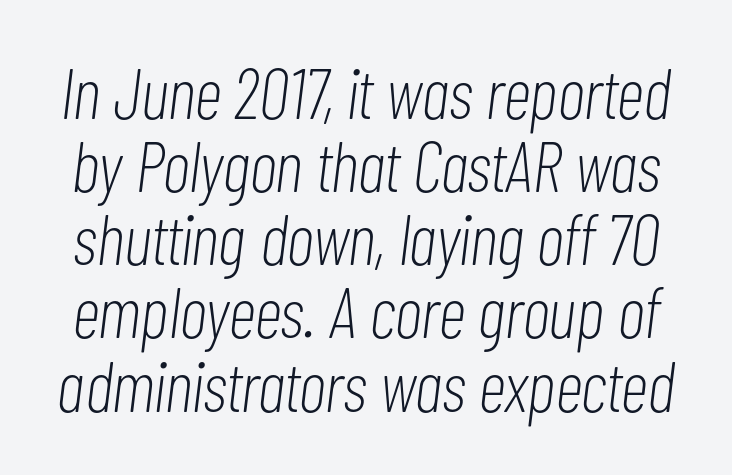
Q: Is the text bold? A: No.
Q: Is the text italic (slanted)? A: Yes, it leans right by about 7 degrees.
Q: Is the text underlined? A: No.
Q: Is the spacing between letters normal or unusually wide? A: Normal.
Q: Is the spacing between lines tight, normal or loose? A: Tight.
Q: Width (condensed, normal, or wide)? A: Condensed.
Q: Stroke contrast? A: Low.
Q: x-height? A: Medium.
Q: Monospaced? A: No.
